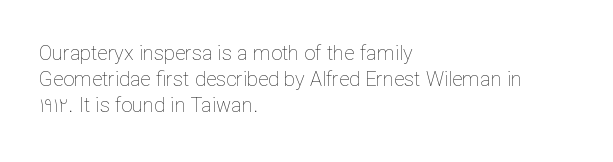
The image shows 20 px text type, upright; set left-aligned, normal line spacing (1.29x), normal letter spacing, not underlined.
